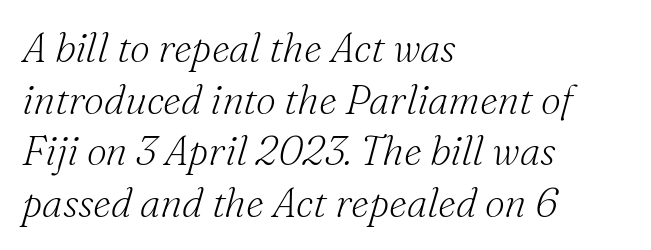
A serif font was chosen for this passage. Think standard paragraph weight, or any step lighter than that. Observe the ordinary spacing: letters are neighbours, not strangers. Compared with a centered layout, this one pins lines to the left instead. The face used here is proportionally spaced, like ordinary book or web type.
